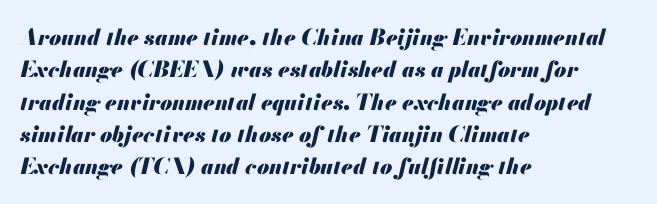
The typography opts for an oblique posture over an upright one. The text block is weighted toward the left margin, trailing off unevenly rightward. The foot of each line stays bare and open. You could call the tracking neutral — neither tight nor loose.
